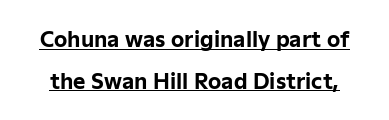
The image shows 21 px bold type, upright; set loose line spacing (1.98x), normal letter spacing, underlined.
